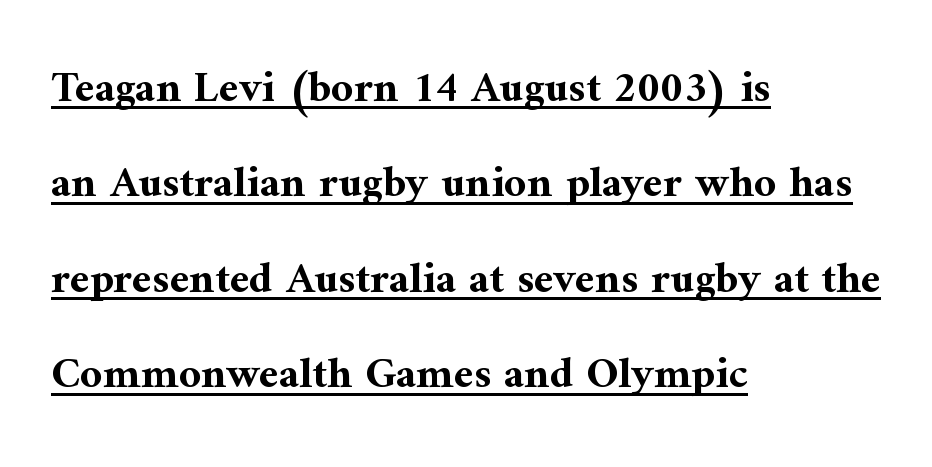
The lines in this sample share a left origin and differ only in where they stop. Observe the ordinary spacing: letters are neighbours, not strangers. No italicization has been applied; the sample stays upright. Think of a printed novel: that variable character pitch is what you see here. A great deal of white space separates one row of letters from the next. This rendering features underlined lettering.
